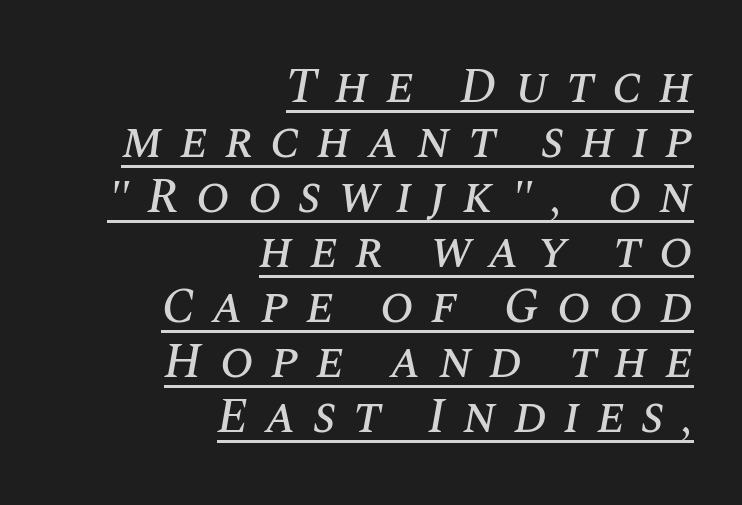
Q: Is the text italic (slanted)? A: Yes, it leans right by about 10 degrees.
Q: Is the text underlined? A: Yes.
Q: How is the paragraph aligned? A: Right-aligned.
Q: Is the spacing between letters normal or unusually wide? A: Unusually wide.
Q: Is the spacing between lines tight, normal or loose? A: Tight.
Q: Width (condensed, normal, or wide)? A: Normal.
Q: Stroke contrast? A: Medium.
Q: x-height? A: Large.
Q: Monospaced? A: No.
